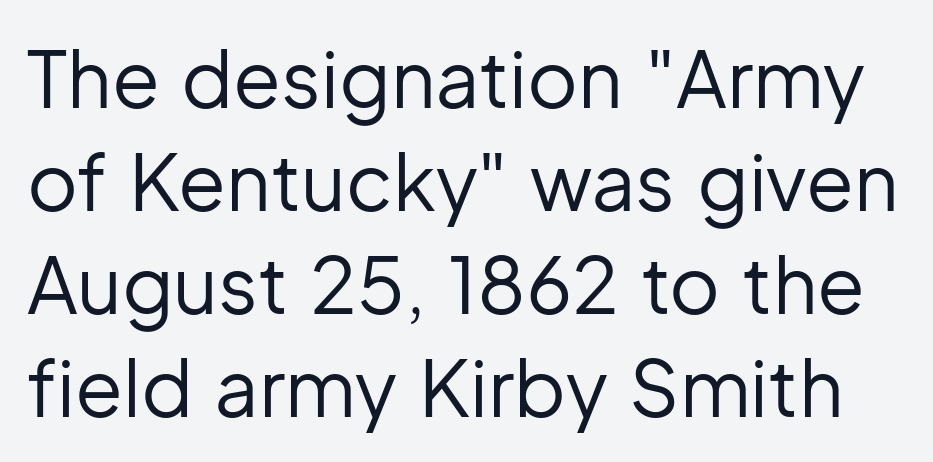
Q: Is the text bold? A: No.
Q: Is the text italic (slanted)? A: No, it is upright.
Q: Is the typeface a serif or a sans-serif typeface? A: Sans-serif.
Q: Is the text underlined? A: No.
Q: Is the spacing between letters normal or unusually wide? A: Normal.
Q: Is the spacing between lines tight, normal or loose? A: Normal.
Q: Width (condensed, normal, or wide)? A: Normal.
Q: Stroke contrast? A: Low.
Q: x-height? A: Medium.
Q: Monospaced? A: No.
